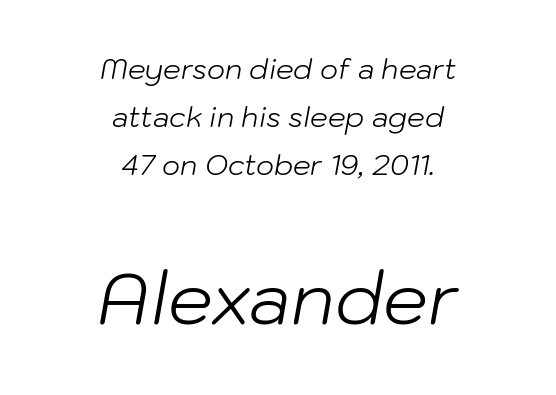
The image shows 71 px light type, italic (leaning right); set centered, line spacing 1.72x, normal letter spacing, not underlined; the second (bottom) block is 2.54x larger; low stroke contrast and a medium x-height.
